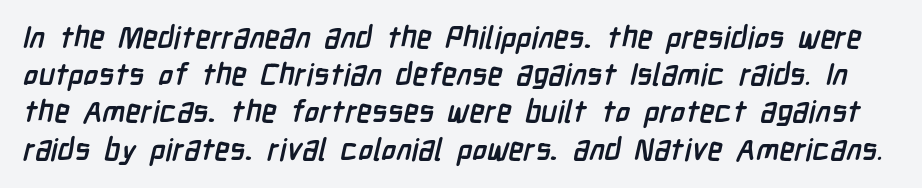
Q: Is the text bold? A: Yes.
Q: Is the typeface a serif or a sans-serif typeface? A: Sans-serif.
Q: Is the text underlined? A: No.
Q: Is the spacing between letters normal or unusually wide? A: Normal.
Q: Width (condensed, normal, or wide)? A: Condensed.
Q: Stroke contrast? A: Low.
Q: x-height? A: Medium.
Q: Monospaced? A: No.
